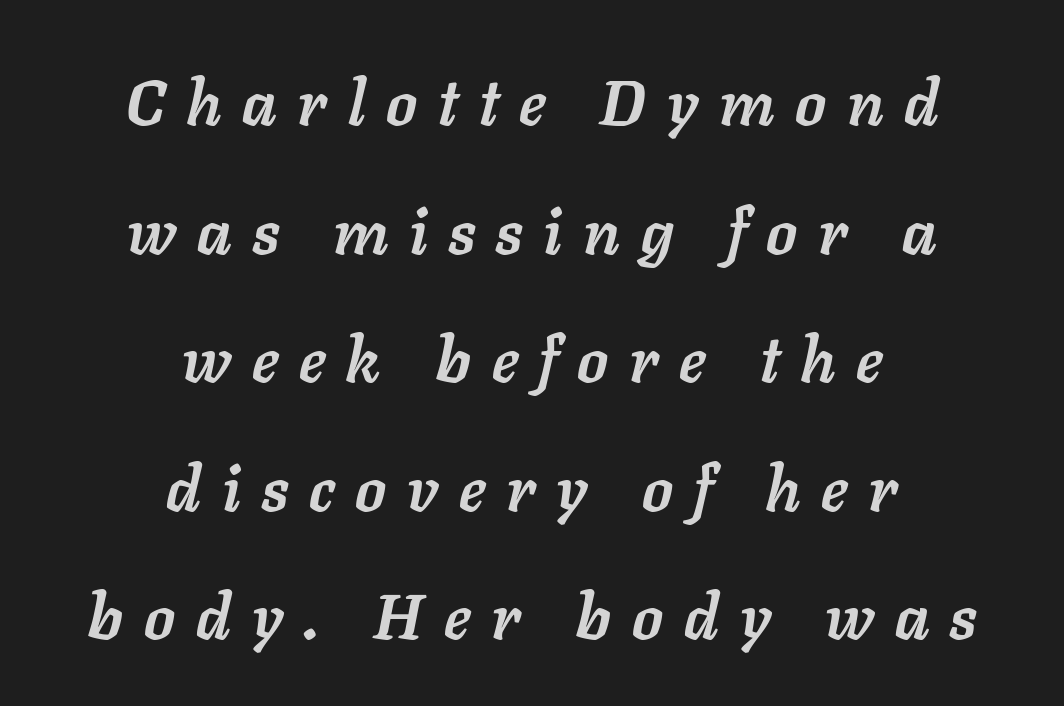
The image shows 63 px semibold type, italic (leaning right); set centered, loose line spacing (2.04x), unusually wide letter spacing (+0.33 em), not underlined; low stroke contrast and a medium x-height.
